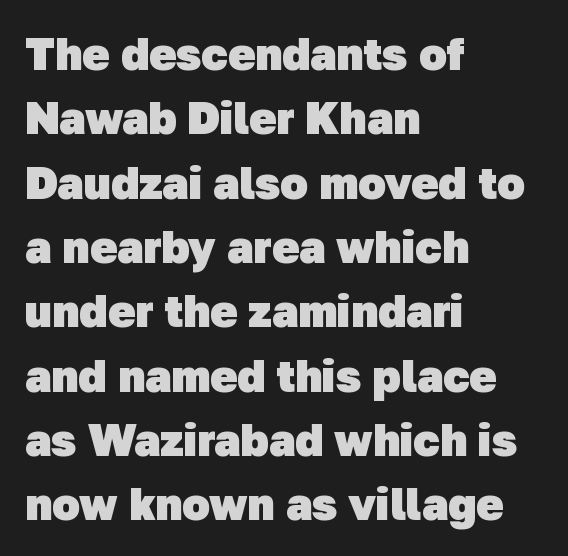
{"serif": "no", "bold": "yes", "weight": "heavy", "width": "normal", "stroke_contrast": "low", "x_height": "medium", "monospaced": "no", "underline": "no", "align": "left", "line_spacing": "normal", "line_spacing_ratio": 1.43, "letter_spacing": "normal", "letter_spacing_em": 0.0, "glyph_px": 45}
